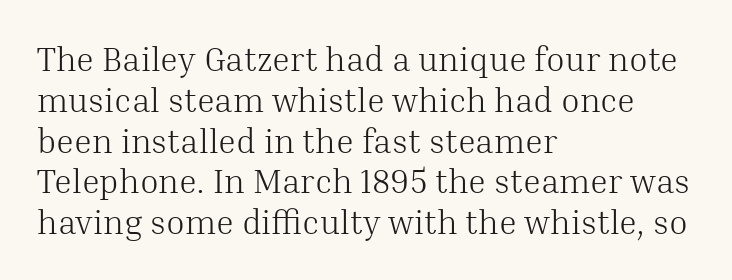
{"serif": "yes", "italic": "no", "bold": "no", "weight": "light", "width": "normal", "stroke_contrast": "medium", "x_height": "medium", "monospaced": "no", "underline": "no", "align": "left", "line_spacing_ratio": 1.2, "letter_spacing": "normal", "letter_spacing_em": 0.0, "glyph_px": 34}
